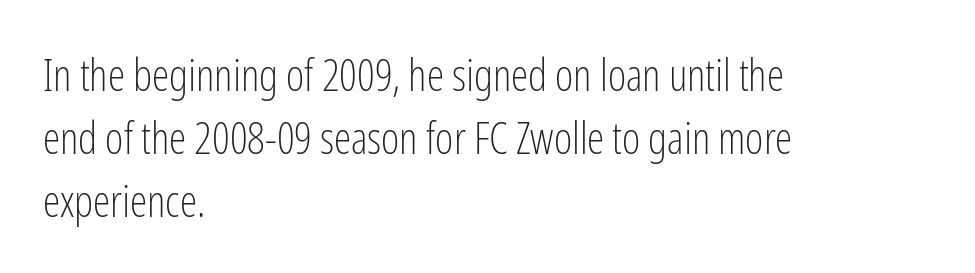
{"serif": "no", "italic": "no", "bold": "no", "weight": "light", "width": "condensed", "stroke_contrast": "low", "x_height": "medium", "monospaced": "no", "underline": "no", "align": "left", "line_spacing": "normal", "line_spacing_ratio": 1.43, "letter_spacing": "normal", "letter_spacing_em": 0.0, "glyph_px": 44}
